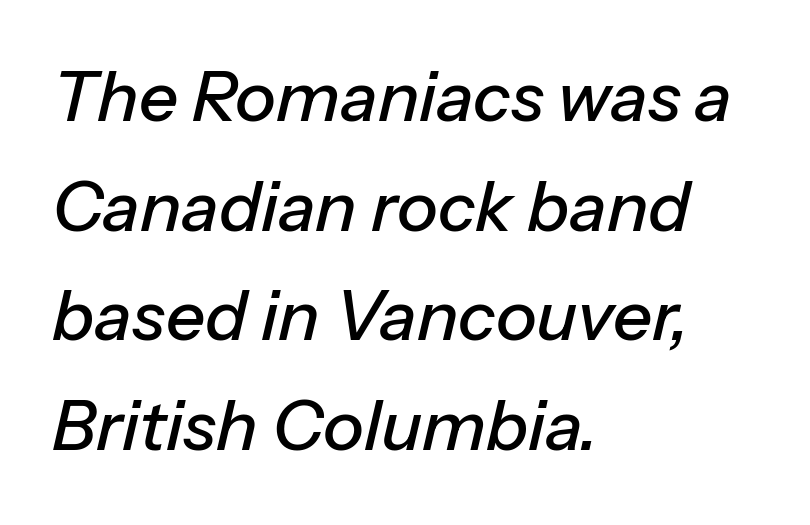
The image shows 69 px text type, italic (leaning right); set left-aligned, normal line spacing (1.59x), normal letter spacing, not underlined; low stroke contrast and a medium x-height.
